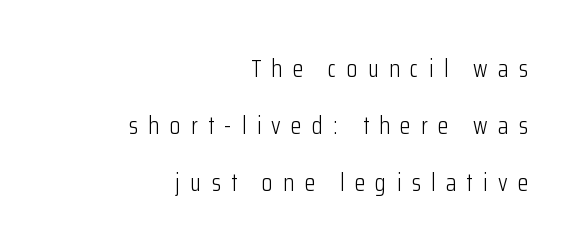
{"italic": "no", "bold": "no", "underline": "no", "align": "right", "line_spacing": "loose", "line_spacing_ratio": 2.37, "letter_spacing": "wide", "letter_spacing_em": 0.43, "glyph_px": 24}
